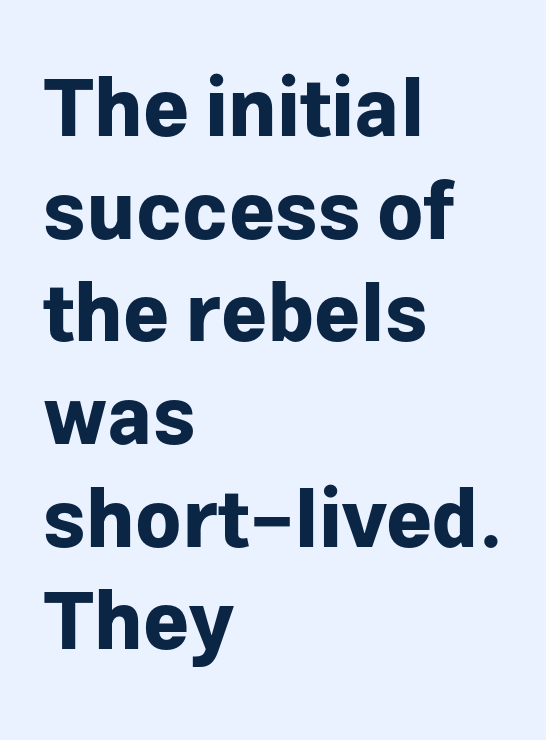
The image shows 79 px bold sans-serif type, upright; set left-aligned, normal line spacing (1.3x), normal letter spacing, not underlined; low stroke contrast and a medium x-height.
